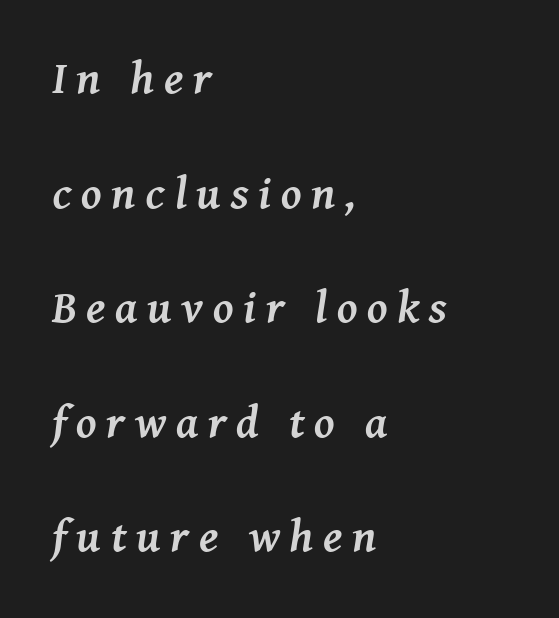
{"serif": "yes", "italic": "yes", "lean": "right", "slant_degrees": 8, "bold": "yes", "weight": "semibold", "width": "normal", "stroke_contrast": "medium", "x_height": "medium", "monospaced": "no", "underline": "no", "align": "left", "line_spacing": "loose", "line_spacing_ratio": 2.49, "letter_spacing": "wide", "letter_spacing_em": 0.21, "glyph_px": 46}
